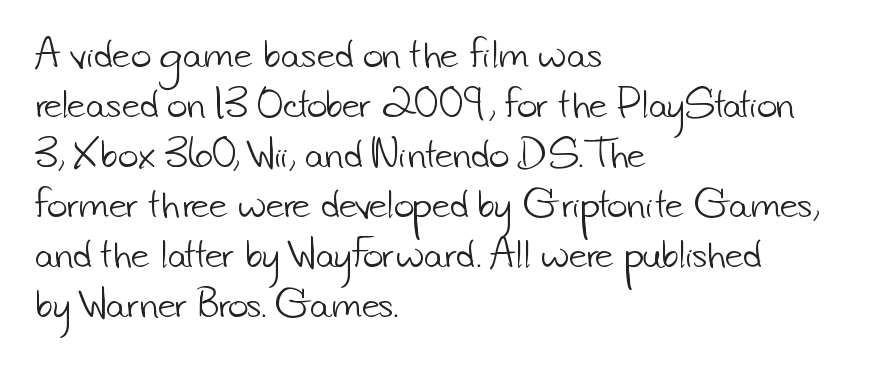
What stands out about the letter spacing? Nothing — it is the standard amount. The gap between lines stays unmarked. Each line starts at the same left margin while the right side varies. Stems and bowls with no extra thickness — not bold. Compared with typical paragraphs, the rows here are spaced about the same. I'd call this a sans setting — the letters go barefoot.
